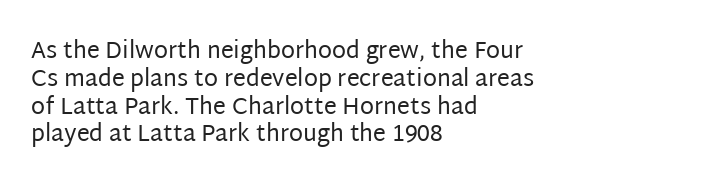
The image shows 23 px text type, upright; set left-aligned, line spacing 1.21x, normal letter spacing, not underlined.
